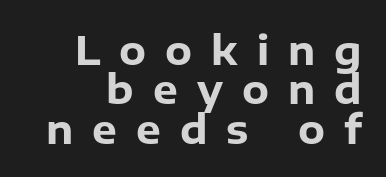
{"serif": "no", "italic": "no", "bold": "yes", "weight": "heavy", "width": "normal", "stroke_contrast": "low", "x_height": "medium", "monospaced": "no", "underline": "no", "line_spacing": "tight", "line_spacing_ratio": 1.01, "letter_spacing": "wide", "letter_spacing_em": 0.49, "glyph_px": 39}
